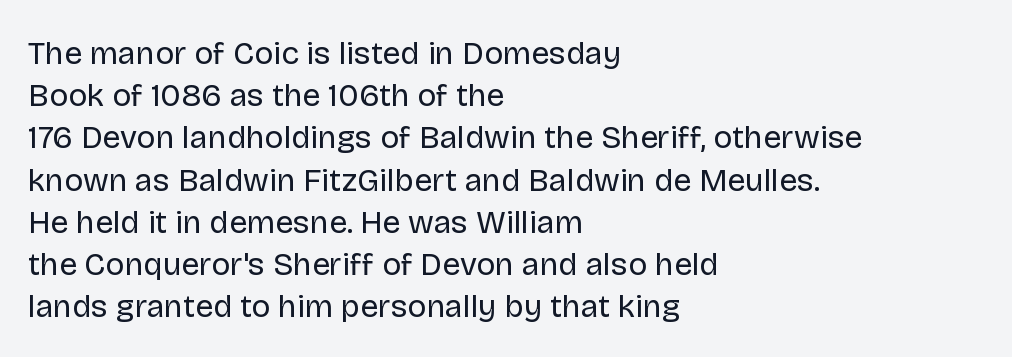
{"serif": "no", "italic": "no", "bold": "no", "weight": "regular", "width": "normal", "stroke_contrast": "low", "x_height": "large", "monospaced": "no", "underline": "no", "align": "left", "line_spacing": "normal", "line_spacing_ratio": 1.32, "letter_spacing": "normal", "letter_spacing_em": 0.0, "glyph_px": 32}
